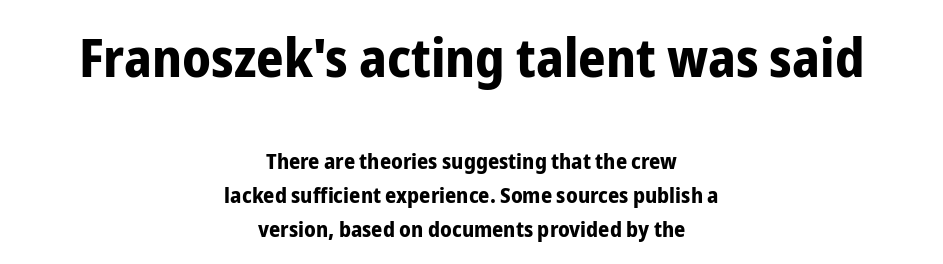
Q: Is the text bold? A: Yes.
Q: Is the text italic (slanted)? A: No, it is upright.
Q: Is the typeface a serif or a sans-serif typeface? A: Sans-serif.
Q: Is the text underlined? A: No.
Q: How is the paragraph aligned? A: Centered.
Q: Is the spacing between letters normal or unusually wide? A: Normal.
Q: Is the spacing between lines tight, normal or loose? A: Normal.
Q: Which block of text is set in a larger size, the first (top) or the second (bottom)? A: The first (top) one.
Q: Width (condensed, normal, or wide)? A: Condensed.
Q: Stroke contrast? A: Low.
Q: x-height? A: Medium.
Q: Monospaced? A: No.
